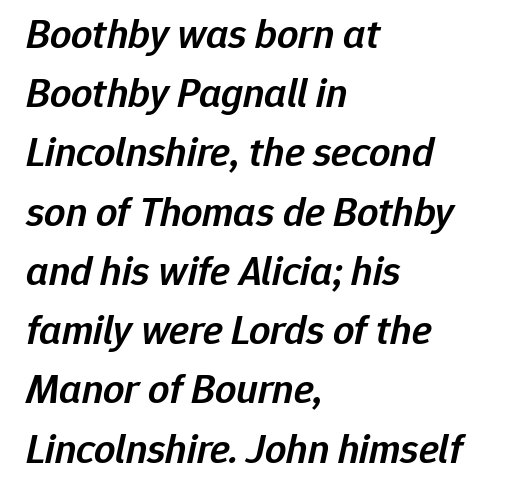
Any mark beneath the type? The region is blank. Honestly, the row spacing looks completely unremarkable. Do the characters align in a grid? No, the font is proportional. The letters are slanted; this is an italic face.
